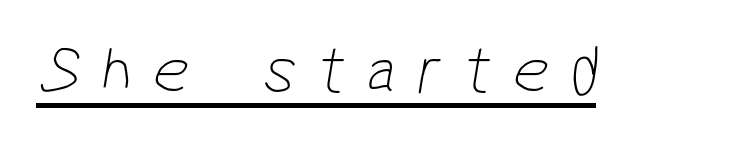
Ink coverage per letter is moderate at most. Honestly, the letter spacing is so wide it's the main thing you notice. Note the varied advance widths — an 'i' is clearly narrower than an 'm'. Check the space under the baseline: a stroke is drawn there.
